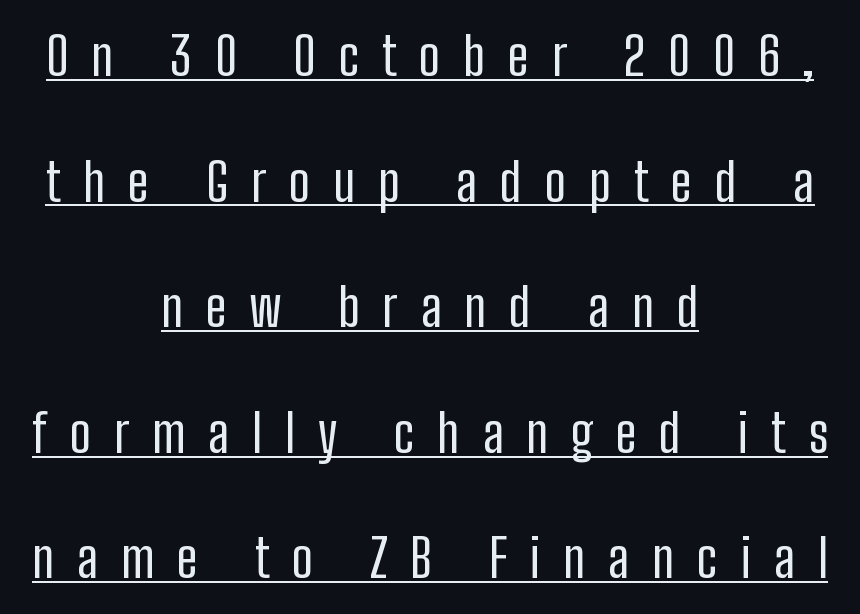
Q: Is the text bold? A: No.
Q: Is the text italic (slanted)? A: No, it is upright.
Q: Is the typeface a serif or a sans-serif typeface? A: Sans-serif.
Q: Is the text underlined? A: Yes.
Q: How is the paragraph aligned? A: Centered.
Q: Is the spacing between letters normal or unusually wide? A: Unusually wide.
Q: Is the spacing between lines tight, normal or loose? A: Loose.
Q: Width (condensed, normal, or wide)? A: Condensed.
Q: Stroke contrast? A: Low.
Q: x-height? A: Medium.
Q: Monospaced? A: No.
